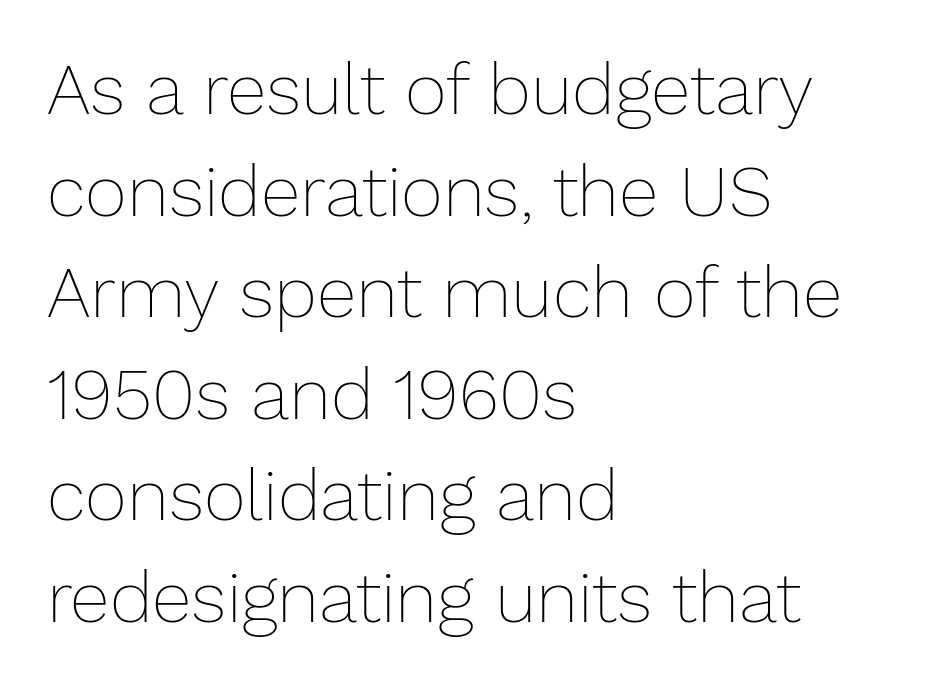
{"italic": "no", "bold": "no", "weight": "thin", "width": "normal", "stroke_contrast": "low", "x_height": "medium", "monospaced": "no", "underline": "no", "align": "left", "line_spacing": "normal", "line_spacing_ratio": 1.41, "letter_spacing": "normal", "letter_spacing_em": 0.0, "glyph_px": 72}
